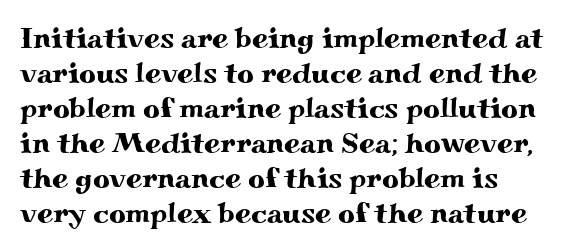
{"serif": "yes", "italic": "no", "width": "wide", "stroke_contrast": "medium", "x_height": "small", "monospaced": "no", "underline": "no", "align": "left", "line_spacing_ratio": 1.21, "letter_spacing": "normal", "letter_spacing_em": 0.0, "glyph_px": 29}
